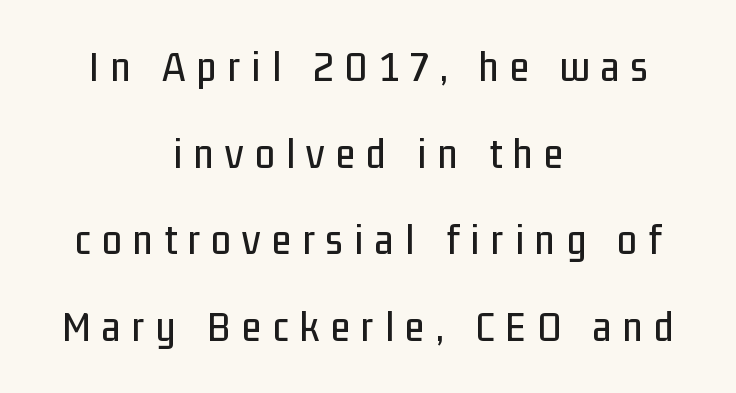
Q: Is the text italic (slanted)? A: No, it is upright.
Q: Is the typeface a serif or a sans-serif typeface? A: Sans-serif.
Q: Is the text underlined? A: No.
Q: How is the paragraph aligned? A: Centered.
Q: Is the spacing between letters normal or unusually wide? A: Unusually wide.
Q: Is the spacing between lines tight, normal or loose? A: Loose.
Q: Width (condensed, normal, or wide)? A: Condensed.
Q: Stroke contrast? A: Low.
Q: x-height? A: Medium.
Q: Monospaced? A: No.
